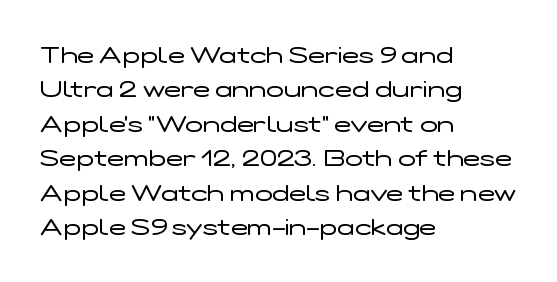
{"italic": "no", "bold": "no", "underline": "no", "align": "left", "line_spacing": "normal", "line_spacing_ratio": 1.5, "letter_spacing": "normal", "letter_spacing_em": 0.0, "glyph_px": 23}
